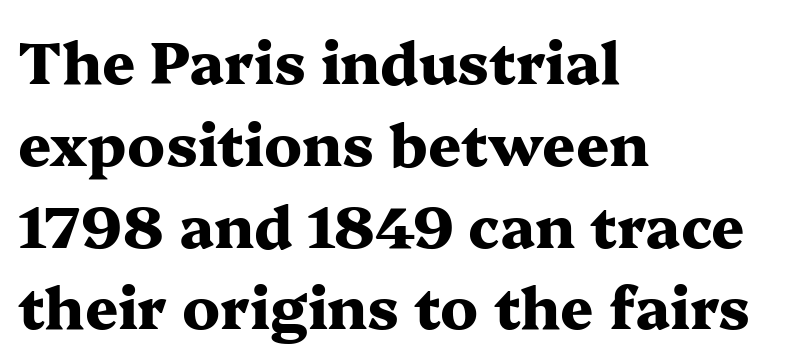
The image shows 58 px heavy, wide serif type, upright; set left-aligned, normal line spacing (1.41x), normal letter spacing, not underlined; medium stroke contrast and a medium x-height.
